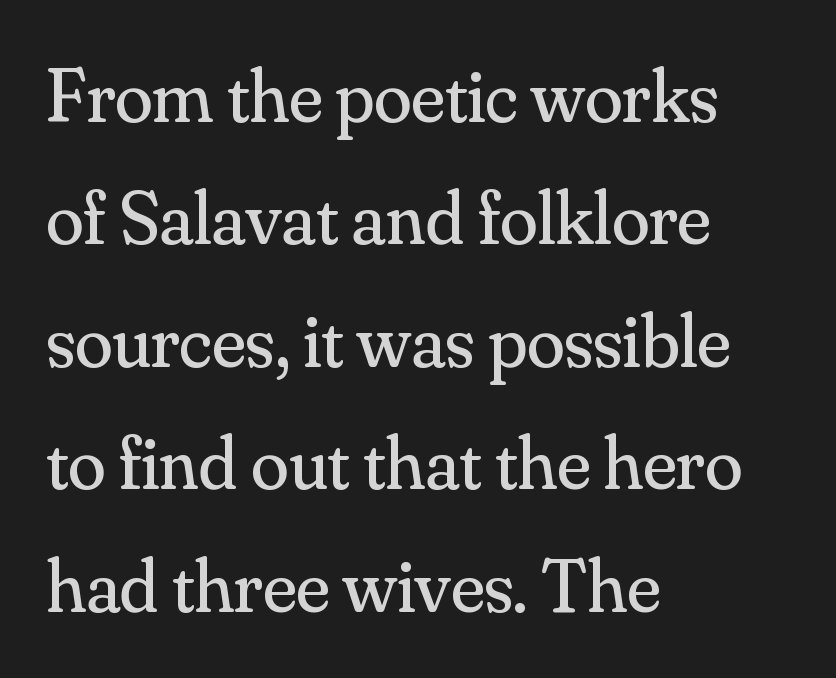
Q: Is the text bold? A: No.
Q: Is the text italic (slanted)? A: No, it is upright.
Q: Is the typeface a serif or a sans-serif typeface? A: Serif.
Q: Is the text underlined? A: No.
Q: How is the paragraph aligned? A: Left-aligned.
Q: Is the spacing between letters normal or unusually wide? A: Normal.
Q: Is the spacing between lines tight, normal or loose? A: Normal.
Q: Width (condensed, normal, or wide)? A: Normal.
Q: Stroke contrast? A: Medium.
Q: x-height? A: Small.
Q: Monospaced? A: No.
